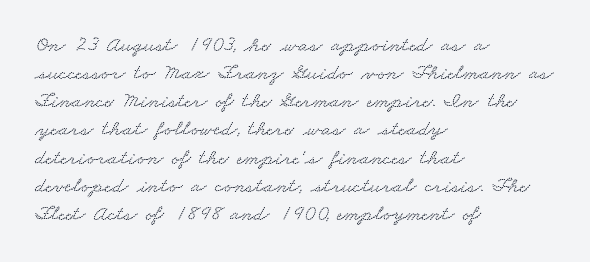
Q: Is the text underlined? A: No.
Q: How is the paragraph aligned? A: Left-aligned.
Q: Is the spacing between letters normal or unusually wide? A: Normal.
Q: Is the spacing between lines tight, normal or loose? A: Normal.
